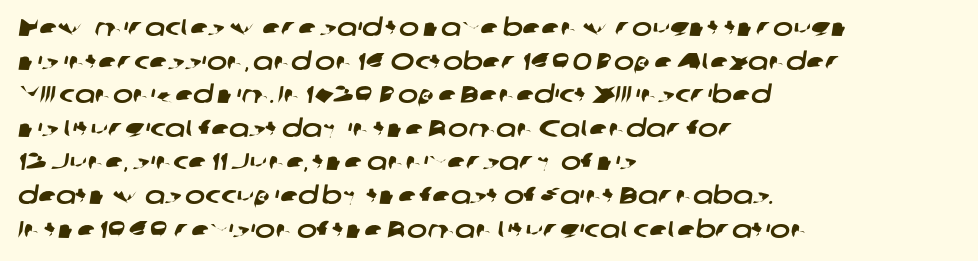
The image shows 24 px text type; set left-aligned, normal line spacing (1.4x), normal letter spacing, not underlined.
